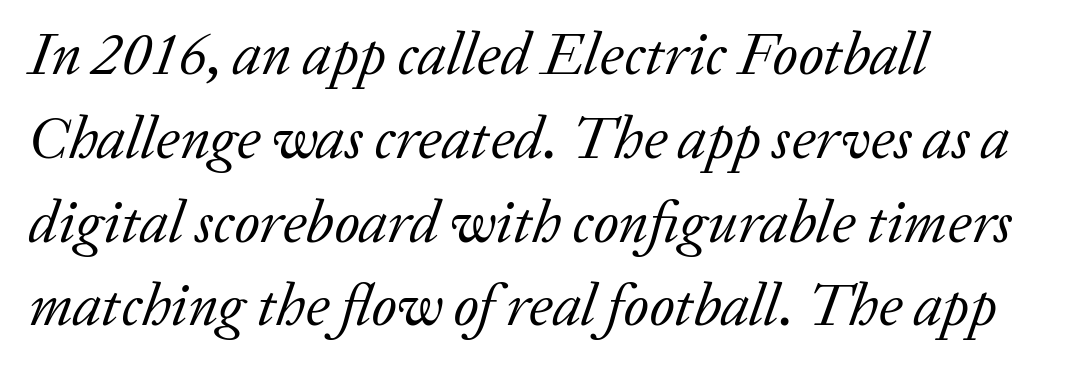
Small tapered or slab feet sit at the stroke ends, so this counts as serif. An italicized treatment has been applied to the whole sample. Standard letterfit; no display-style spreading of the glyphs. Baseline-to-baseline distance is the conventional proportion of letter height.
